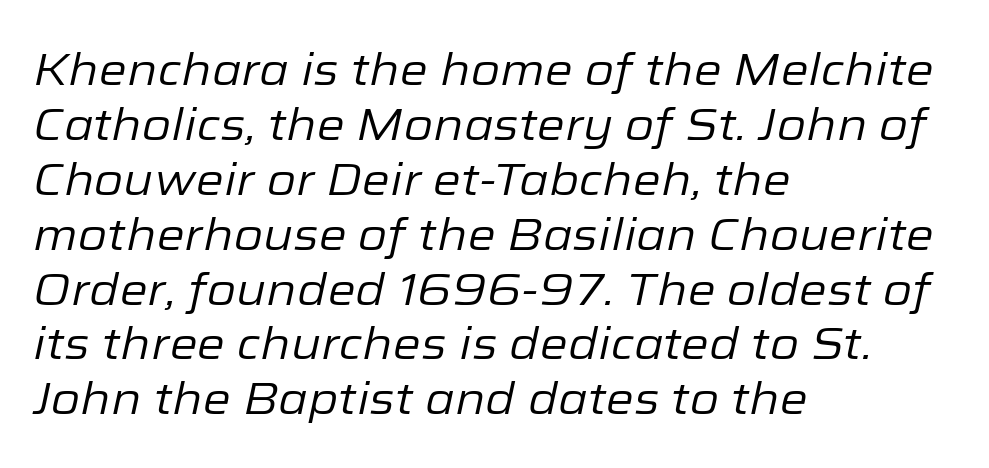
The image shows 45 px regular-weight type, italic (leaning right); set left-aligned, line spacing 1.22x, normal letter spacing, not underlined; low stroke contrast and a medium x-height.
